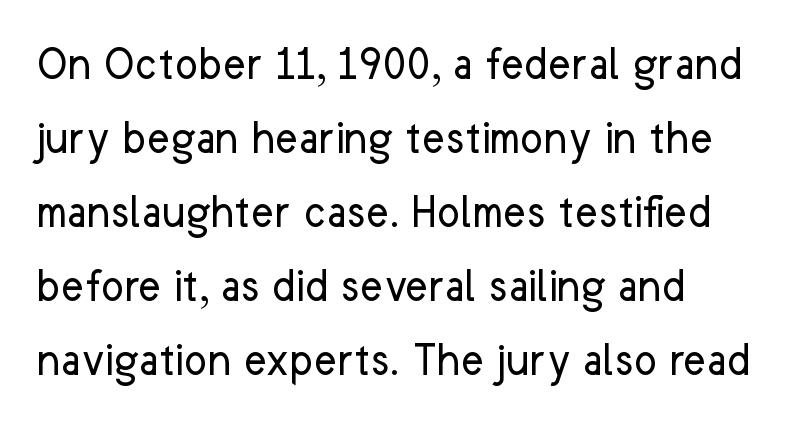
Look at the tracking — it's just the regular setting, nothing added. Any mark beneath the type? The region is blank. The axis of the letterforms is exactly vertical. Type style note: lacks serifs.
